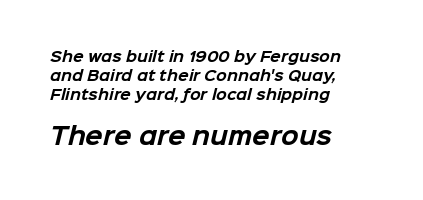
{"bold": "yes", "underline": "no", "align": "left", "line_spacing": "normal", "line_spacing_ratio": 1.37, "letter_spacing": "normal", "letter_spacing_em": 0.0, "larger_block": "second", "size_ratio": 1.64, "glyph_px": 23}
